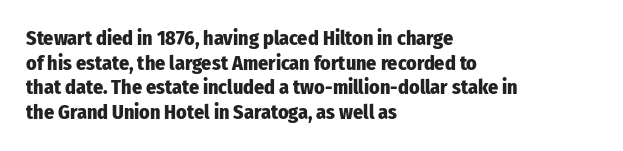
Q: Is the text bold? A: Yes.
Q: Is the text italic (slanted)? A: No, it is upright.
Q: Is the text underlined? A: No.
Q: How is the paragraph aligned? A: Left-aligned.
Q: Is the spacing between letters normal or unusually wide? A: Normal.
